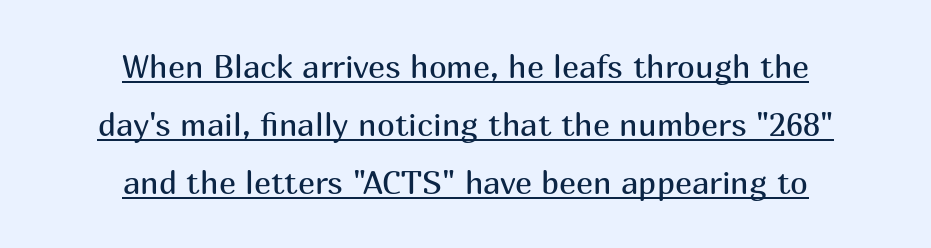
Every row of glyphs is offset so its center matches the block's center. The face used here is proportionally spaced, like ordinary book or web type. Stems and bowls with no extra thickness — not bold. The letterforms sit shoulder to shoulder at normal distance. The typography opts for an upright posture over an oblique one.
